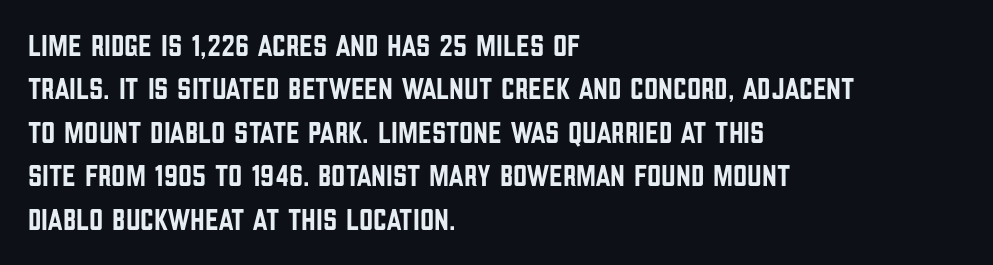
The letters carry no serifs — their stems end cleanly without finishing strokes. Each letter keeps its own natural width here, so spacing adapts to shape. Layout note: lines flush left. It's the straight-up-and-down kind of type. In terms of letterspacing, this is plain default setting. Does the leading feel generous? No, just average.
